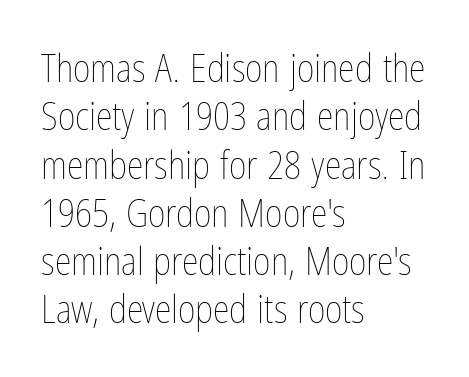
The image shows 38 px thin, condensed type, upright; set left-aligned, normal line spacing (1.27x), normal letter spacing, not underlined; low stroke contrast and a medium x-height.
